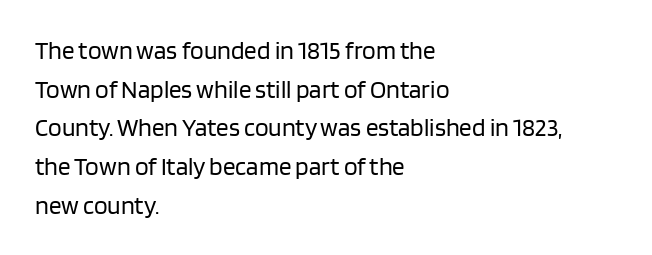
{"italic": "no", "bold": "no", "underline": "no", "align": "left", "line_spacing": "normal", "line_spacing_ratio": 1.55, "letter_spacing": "normal", "letter_spacing_em": 0.0, "glyph_px": 25}
